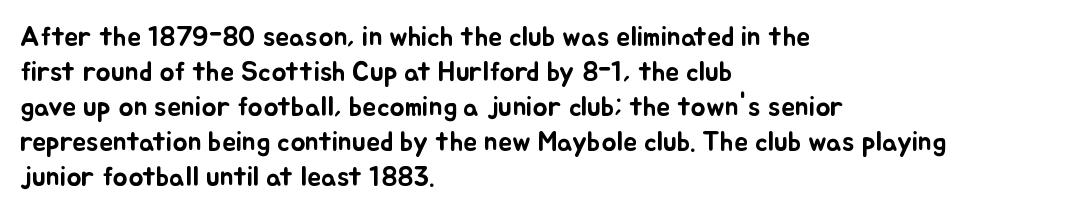
{"italic": "no", "width": "normal", "stroke_contrast": "low", "x_height": "small", "monospaced": "no", "underline": "no", "align": "left", "line_spacing": "normal", "line_spacing_ratio": 1.25, "letter_spacing": "normal", "letter_spacing_em": 0.0, "glyph_px": 28}
